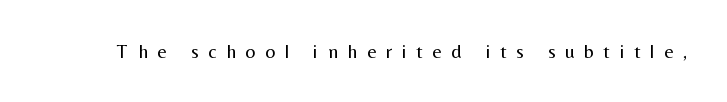
The image shows 20 px text type, upright; set unusually wide letter spacing (+0.48 em), not underlined.
